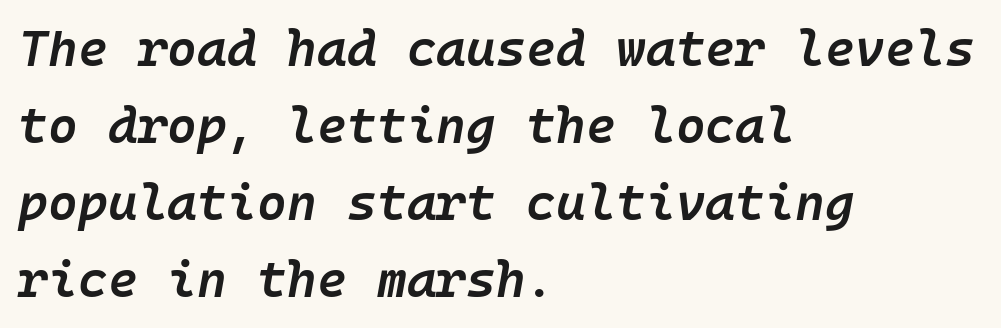
Q: Is the text bold? A: Semi-bold.
Q: Is the text italic (slanted)? A: Yes, it leans right by about 10 degrees.
Q: Is the text underlined? A: No.
Q: How is the paragraph aligned? A: Left-aligned.
Q: Is the spacing between letters normal or unusually wide? A: Normal.
Q: Is the spacing between lines tight, normal or loose? A: Normal.
Q: Width (condensed, normal, or wide)? A: Normal.
Q: Stroke contrast? A: Low.
Q: x-height? A: Medium.
